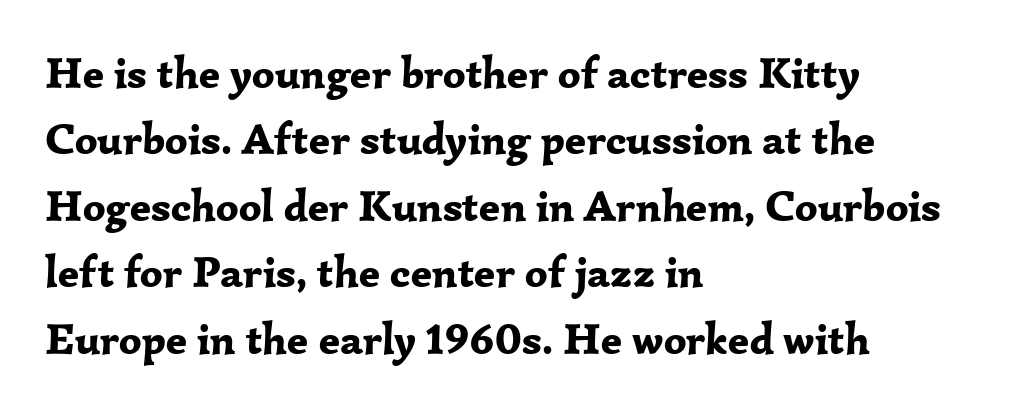
The letters stand upright; this is a roman face. Honestly, there is no underline to notice here at all. The letters are bold, with thick, heavy strokes. Spacing verdict: proportional, widths tailored to each character.
